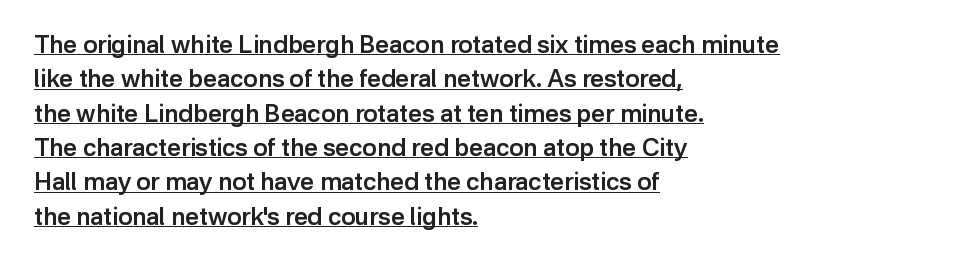
The image shows 24 px text type, upright; set left-aligned, normal line spacing (1.43x), normal letter spacing, underlined.
